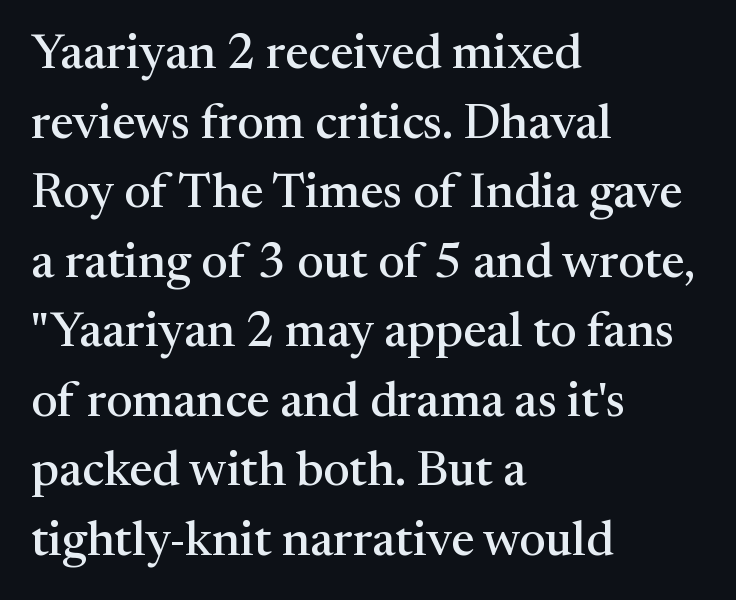
{"serif": "yes", "italic": "no", "width": "normal", "stroke_contrast": "medium", "x_height": "medium", "monospaced": "no", "underline": "no", "align": "left", "line_spacing": "normal", "line_spacing_ratio": 1.42, "letter_spacing": "normal", "letter_spacing_em": 0.0, "glyph_px": 49}
